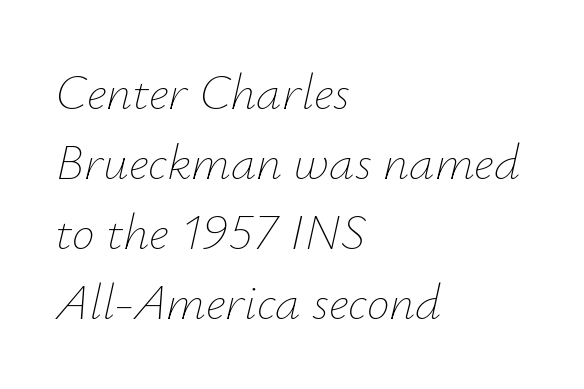
The image shows 51 px thin type, italic (leaning right); set left-aligned, normal line spacing (1.37x), normal letter spacing, not underlined; low stroke contrast and a small x-height.
